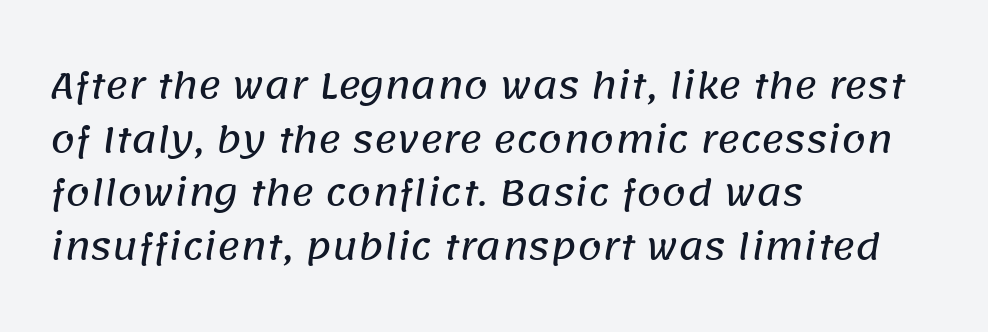
Q: Is the typeface a serif or a sans-serif typeface? A: Sans-serif.
Q: Is the text underlined? A: No.
Q: How is the paragraph aligned? A: Left-aligned.
Q: Is the spacing between letters normal or unusually wide? A: Normal.
Q: Is the spacing between lines tight, normal or loose? A: Normal.
Q: Width (condensed, normal, or wide)? A: Normal.
Q: Stroke contrast? A: Low.
Q: x-height? A: Large.
Q: Monospaced? A: No.
